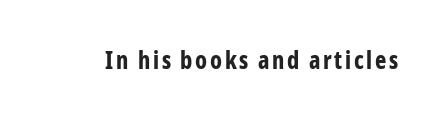
The image shows 24 px bold type, upright; set not underlined.
